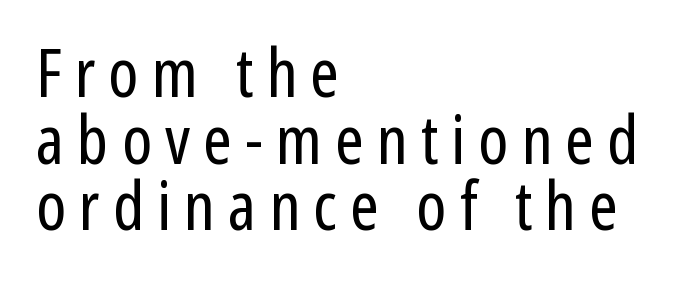
Reading down the column, the eye jumps only a short way to each next line. Grotesque or geometric, the face here clearly has no serifs. Is this a fixed-width face? No — the glyphs have proportional, varying widths. Compared with a typical body face, this is equally light or lighter still. Layout note: lines flush left.
